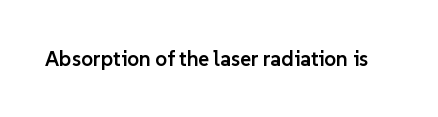
The image shows 21 px text type, upright; set normal letter spacing, not underlined.
